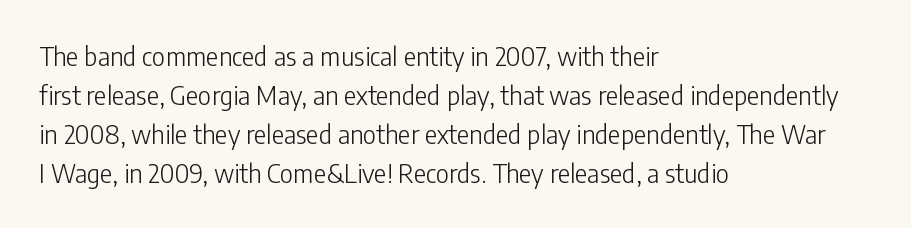
Q: Is the text bold? A: No.
Q: Is the text italic (slanted)? A: No, it is upright.
Q: Is the text underlined? A: No.
Q: How is the paragraph aligned? A: Left-aligned.
Q: Is the spacing between letters normal or unusually wide? A: Normal.
Q: Is the spacing between lines tight, normal or loose? A: Normal.
